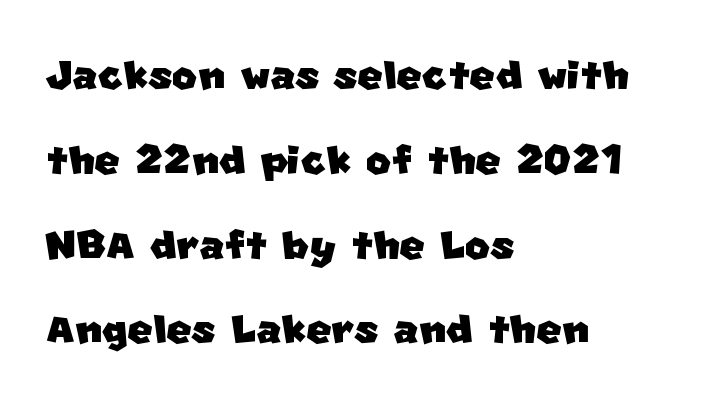
Check the space under the baseline: it is left empty. The face used here is a sans, in the tradition of grotesques and geometrics. The lines in this sample share a left origin and differ only in where they stop. Evenly set lines give the paragraph a standard silhouette. Does extra space separate the letters? No, they use regular spacing. A typesetter would call this proportional, since set widths differ per character.
